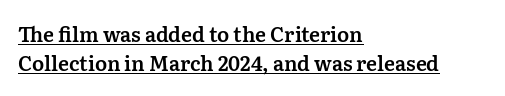
The designer left line spacing at the default. Underlined type. Short note: letters normally spaced. The lines are quadded left. Characters remain perfectly vertical along every line.
